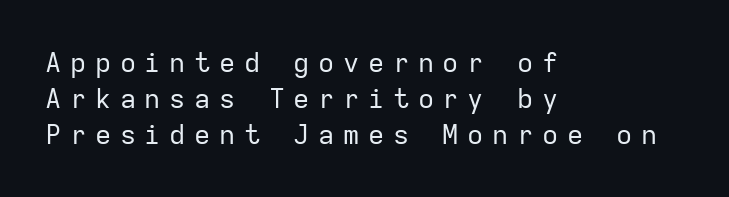
{"italic": "no", "bold": "no", "underline": "no", "align": "left", "line_spacing": "normal", "line_spacing_ratio": 1.33, "letter_spacing": "wide", "letter_spacing_em": 0.32, "glyph_px": 27}
